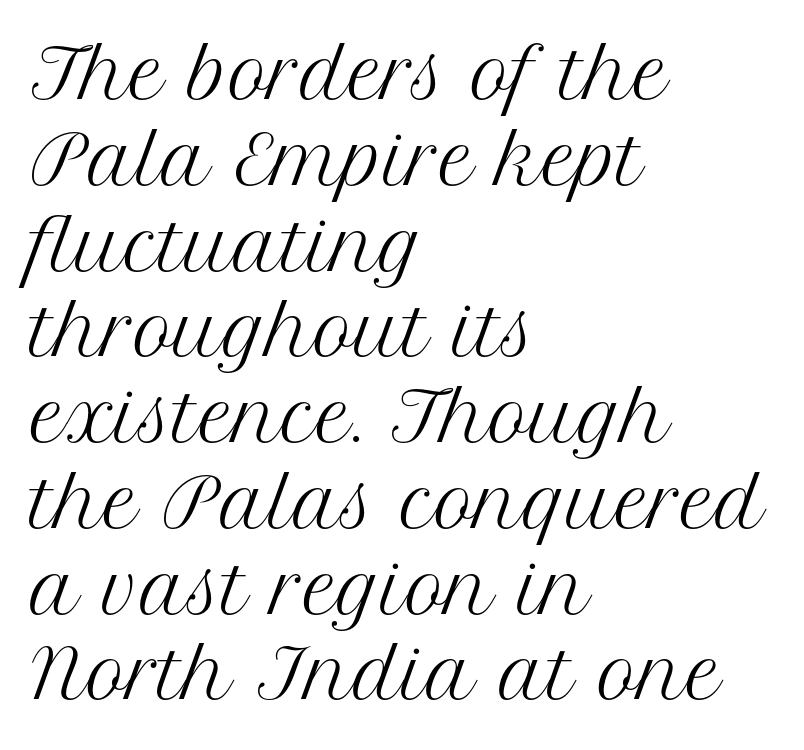
{"serif": "yes", "bold": "no", "weight": "regular", "width": "normal", "stroke_contrast": "medium", "x_height": "medium", "monospaced": "no", "underline": "no", "align": "left", "line_spacing": "normal", "line_spacing_ratio": 1.28, "letter_spacing": "normal", "letter_spacing_em": 0.0, "glyph_px": 67}
